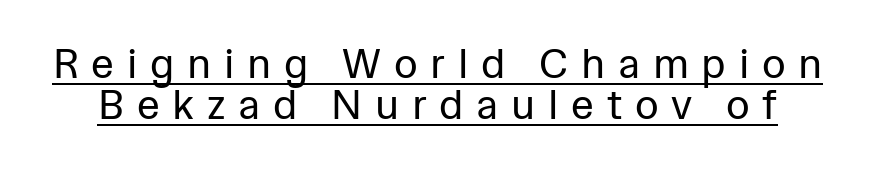
Q: Is the text bold? A: No.
Q: Is the text italic (slanted)? A: No, it is upright.
Q: Is the typeface a serif or a sans-serif typeface? A: Sans-serif.
Q: Is the text underlined? A: Yes.
Q: Is the spacing between letters normal or unusually wide? A: Unusually wide.
Q: Is the spacing between lines tight, normal or loose? A: Tight.
Q: Width (condensed, normal, or wide)? A: Normal.
Q: Stroke contrast? A: Low.
Q: x-height? A: Medium.
Q: Monospaced? A: No.
